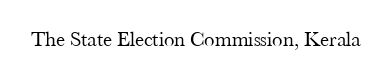
{"italic": "no", "bold": "no", "underline": "no", "letter_spacing": "normal", "letter_spacing_em": 0.0, "glyph_px": 21}
